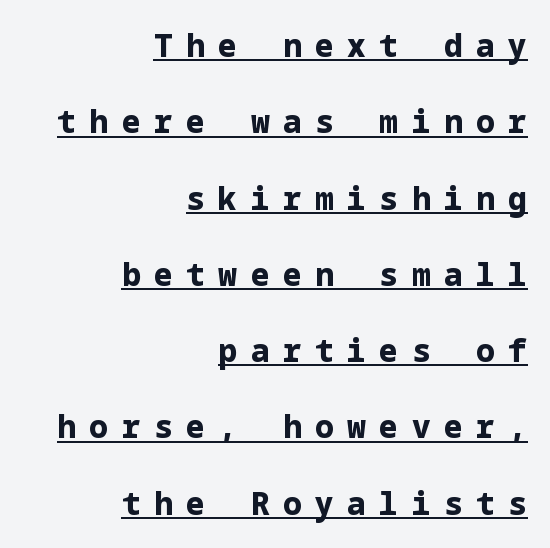
The image shows 31 px bold sans-serif type, upright; set right-aligned, loose line spacing (2.46x), unusually wide letter spacing (+0.44 em), underlined; low stroke contrast and a medium x-height.
